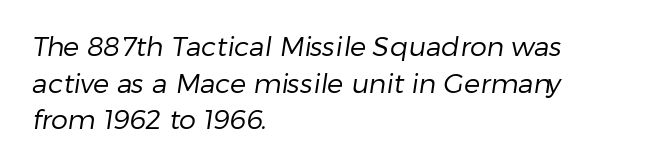
The image shows 27 px text type; set left-aligned, normal line spacing (1.36x), normal letter spacing, not underlined.
